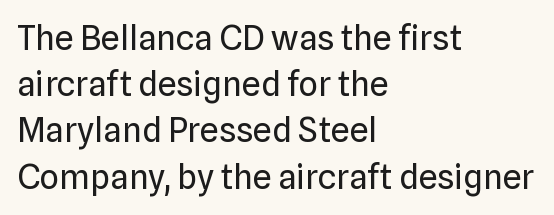
The image shows 34 px regular-weight sans-serif type, upright; set left-aligned, normal line spacing (1.36x), normal letter spacing, not underlined; low stroke contrast and a medium x-height.
